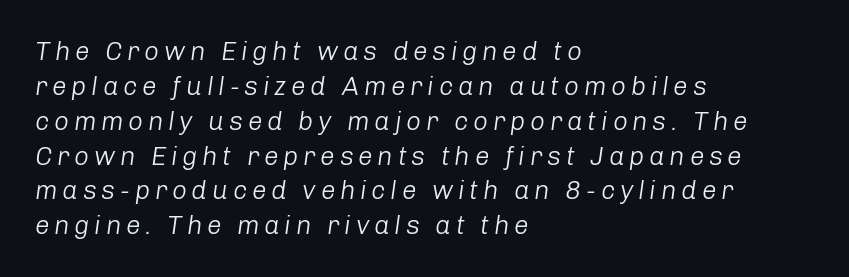
The image shows 26 px text type, italic (leaning right); set left-aligned, normal line spacing (1.34x), not underlined.
